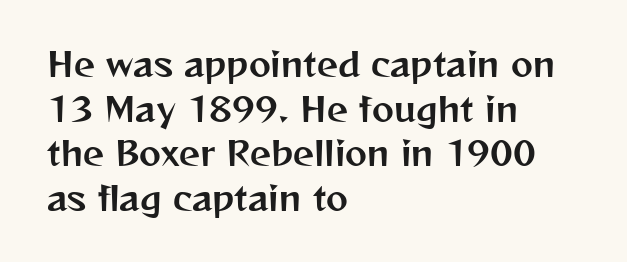
{"serif": "no", "italic": "no", "width": "normal", "stroke_contrast": "medium", "x_height": "medium", "monospaced": "no", "underline": "no", "align": "left", "line_spacing": "normal", "line_spacing_ratio": 1.35, "letter_spacing": "normal", "letter_spacing_em": 0.0, "glyph_px": 33}
